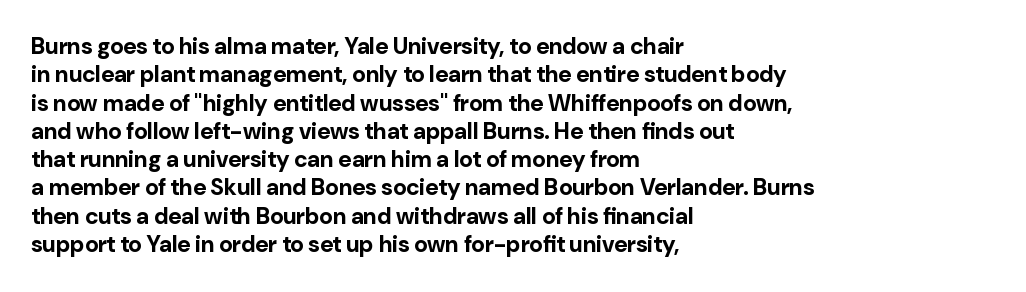
Plain, unruled lines of type. Heft: maximum for text — a bold. The tracking reads as untouched default to a designer's eye. Nope, not italic — everything's standing straight.
